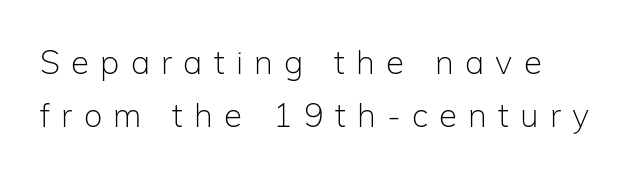
The image shows 33 px light sans-serif type, upright; set normal line spacing (1.61x), unusually wide letter spacing (+0.34 em), not underlined; low stroke contrast and a medium x-height.
